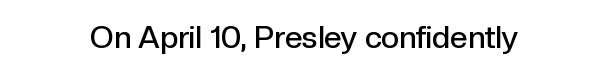
{"serif": "no", "italic": "no", "bold": "semi", "weight": "semibold", "width": "normal", "x_height": "medium", "monospaced": "no", "underline": "no", "align": "center", "letter_spacing": "normal", "letter_spacing_em": 0.0, "glyph_px": 31}
